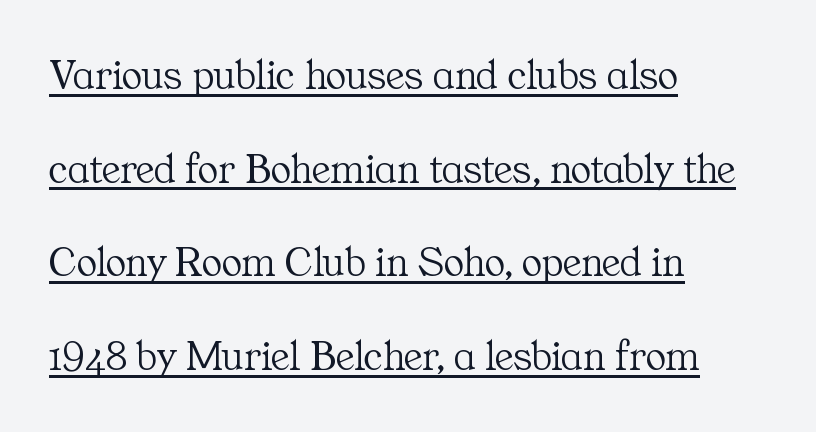
Honestly, the rows look like they've been pulled way apart. In terms of letterform style, serifs are clearly present. Tall strokes in this sample are plumb rather than angled. This sample is left-justified, so line endings fall wherever the words run out.
